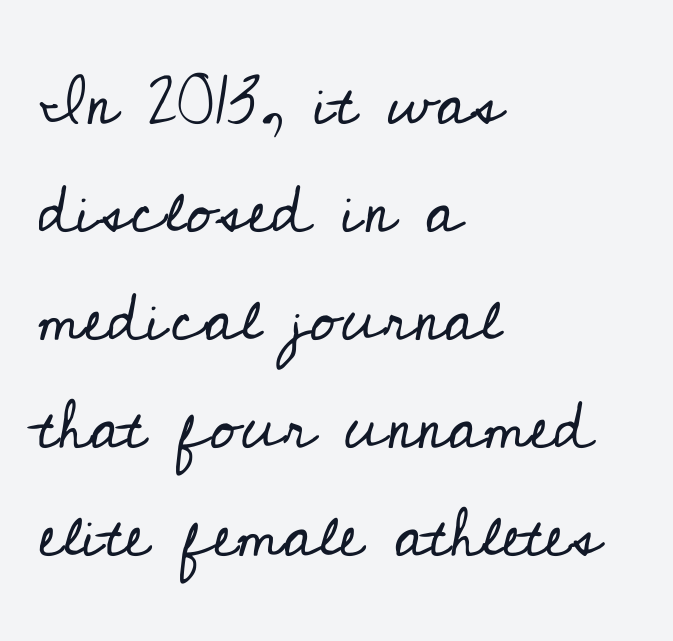
Q: Is the text bold? A: No.
Q: Is the text italic (slanted)? A: Yes.
Q: Is the typeface a serif or a sans-serif typeface? A: Serif.
Q: Is the text underlined? A: No.
Q: How is the paragraph aligned? A: Left-aligned.
Q: Is the spacing between letters normal or unusually wide? A: Normal.
Q: Is the spacing between lines tight, normal or loose? A: Normal.
Q: Width (condensed, normal, or wide)? A: Normal.
Q: Stroke contrast? A: Low.
Q: x-height? A: Small.
Q: Monospaced? A: No.
